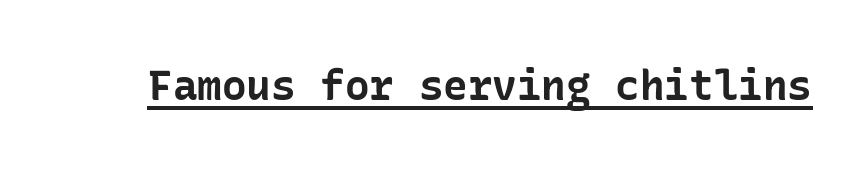
The image shows 41 px bold sans-serif type, upright; set normal letter spacing, underlined; low stroke contrast and a medium x-height.
